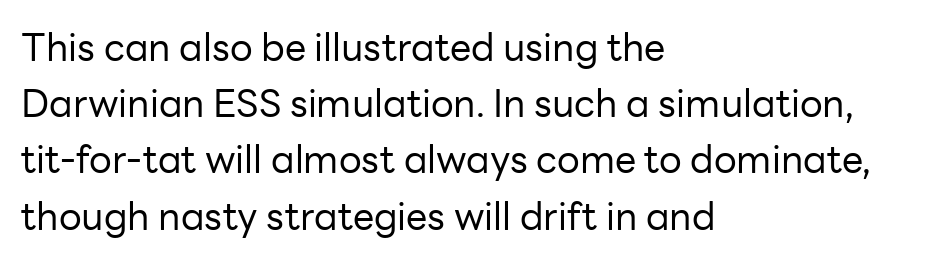
{"serif": "no", "italic": "no", "bold": "no", "weight": "regular", "width": "normal", "stroke_contrast": "low", "x_height": "medium", "monospaced": "no", "underline": "no", "align": "left", "line_spacing": "normal", "line_spacing_ratio": 1.48, "letter_spacing": "normal", "letter_spacing_em": 0.0, "glyph_px": 38}
